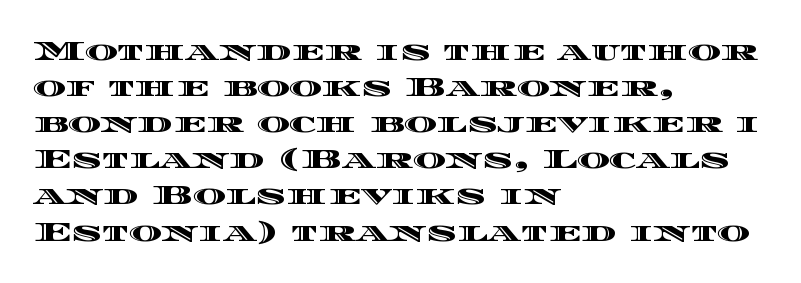
In terms of leading, this rendering sits right in the middle. These lines keep a tight, regular rhythm from letter to letter. Looks like regular typesetting: each glyph gets only the width it needs. Leftover space on each line is placed entirely after the last word. Underline: absent.
